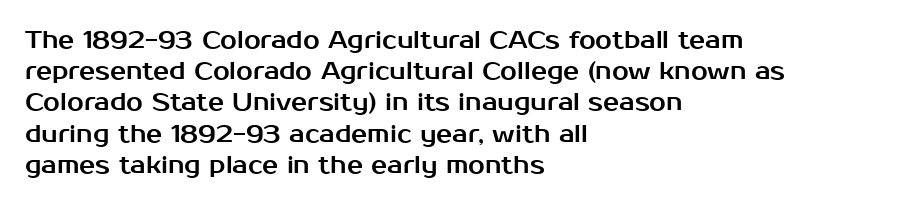
Q: Is the text italic (slanted)? A: No, it is upright.
Q: Is the text underlined? A: No.
Q: How is the paragraph aligned? A: Left-aligned.
Q: Is the spacing between letters normal or unusually wide? A: Normal.
Q: Is the spacing between lines tight, normal or loose? A: Normal.
